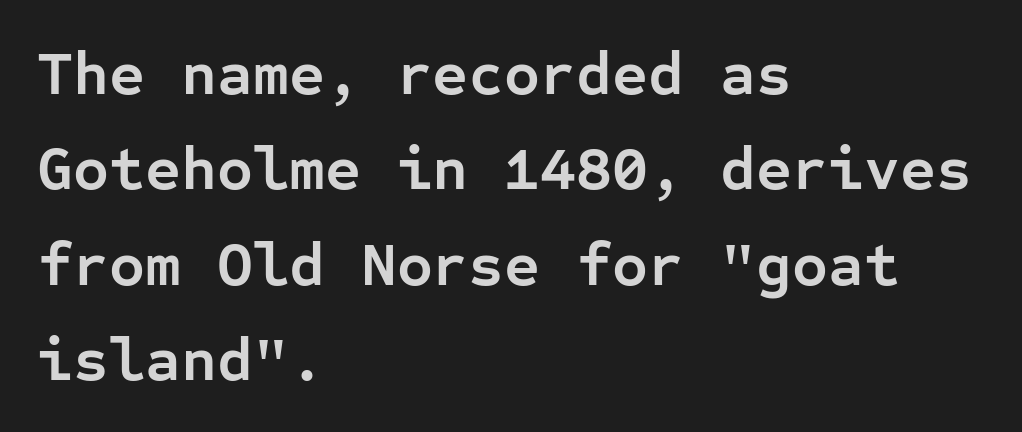
Leftover space on each line is placed entirely after the last word. The type is set solid horizontally, with unmodified tracking. Heft: maximum for text — a bold. Think of a typewriter: that constant character pitch is what you see here. The passage shown is not underscored anywhere.
